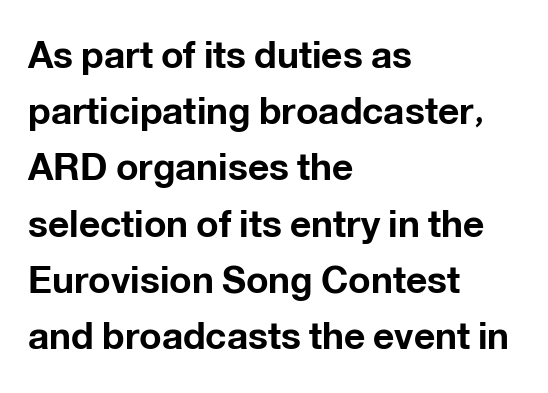
The image shows 37 px bold sans-serif type, upright; set left-aligned, normal line spacing (1.52x), normal letter spacing, not underlined; low stroke contrast and a medium x-height.
